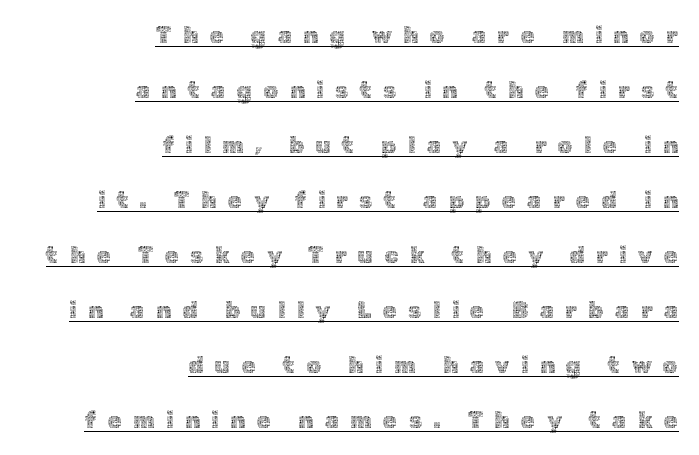
The image shows 23 px text type, upright; set right-aligned, loose line spacing (2.39x), unusually wide letter spacing (+0.49 em), underlined.
